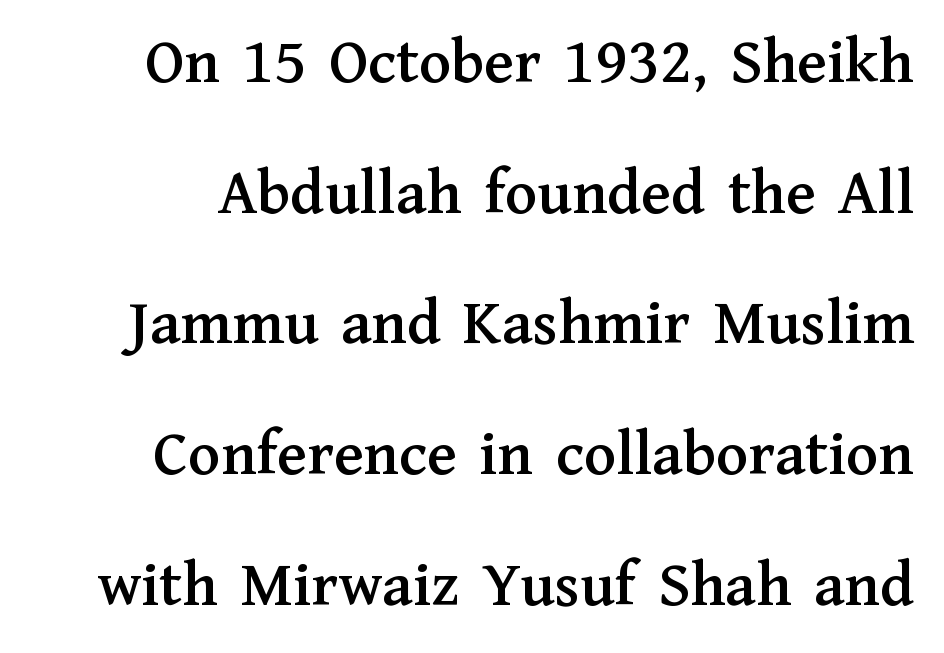
The image shows 66 px serif type, upright; set loose line spacing (1.98x), normal letter spacing, not underlined; medium stroke contrast and a medium x-height.
